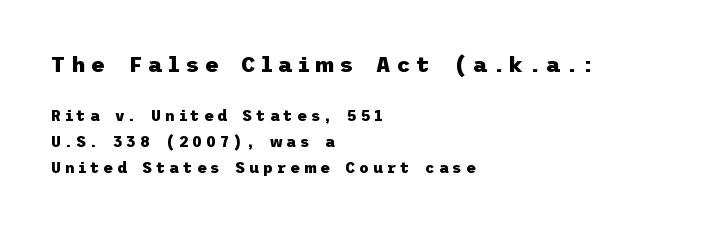
Caption: expanded tracking, letters set apart. Every character sits straight up, as roman type does. The text block is weighted toward the left margin, trailing off unevenly rightward. A clean baseline with only descenders dipping below it.
